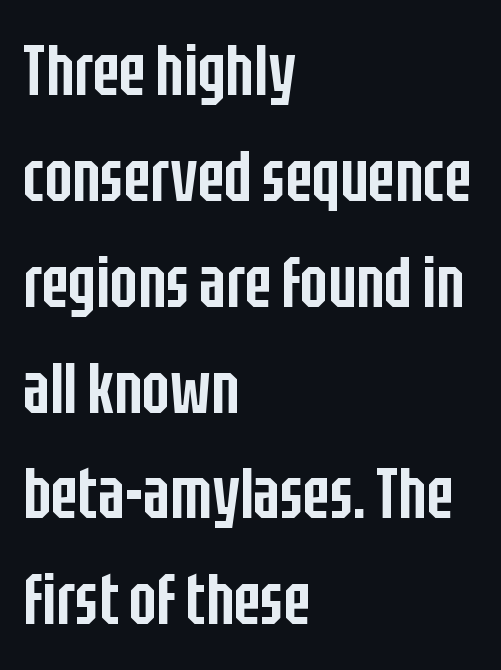
The image shows 72 px semibold, condensed sans-serif type, upright; set left-aligned, normal line spacing (1.47x), normal letter spacing, not underlined; low stroke contrast and a large x-height.
